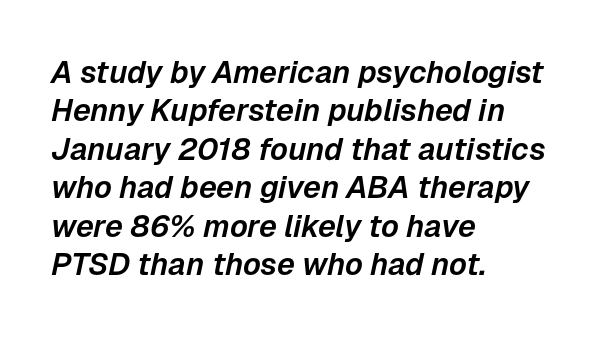
The image shows 31 px text type, italic (leaning right); set left-aligned, line spacing 1.24x, normal letter spacing, not underlined; low stroke contrast and a medium x-height.
